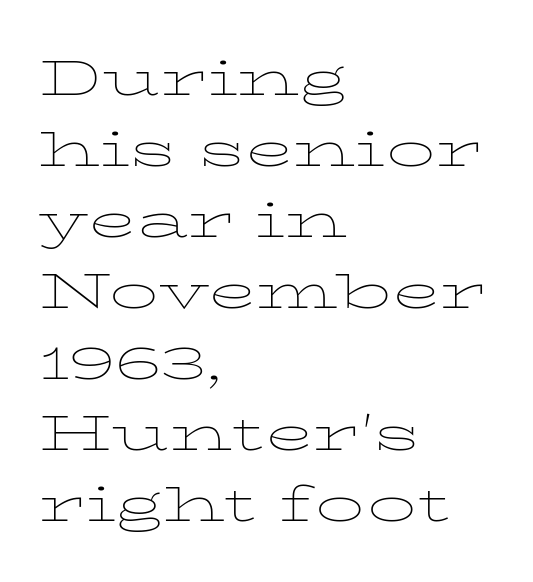
{"serif": "yes", "italic": "no", "bold": "no", "weight": "thin", "width": "wide", "stroke_contrast": "low", "x_height": "medium", "monospaced": "no", "underline": "no", "align": "left", "line_spacing": "normal", "line_spacing_ratio": 1.45, "letter_spacing": "normal", "letter_spacing_em": 0.0, "glyph_px": 49}
